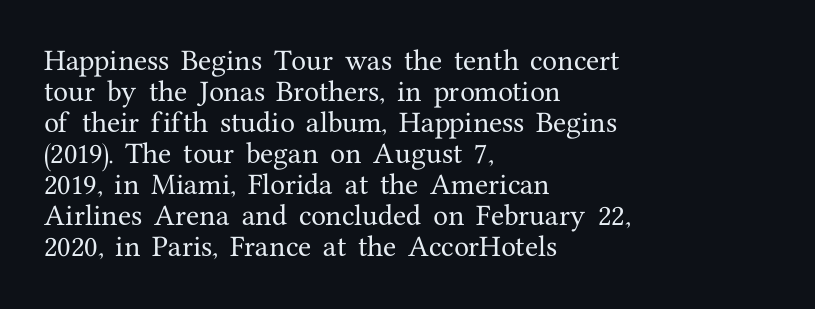
Q: Is the text italic (slanted)? A: No, it is upright.
Q: Is the text underlined? A: No.
Q: How is the paragraph aligned? A: Left-aligned.
Q: Is the spacing between letters normal or unusually wide? A: Normal.
Q: Is the spacing between lines tight, normal or loose? A: Normal.
